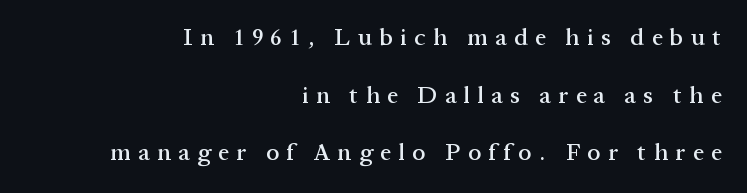
Q: Is the text italic (slanted)? A: No, it is upright.
Q: Is the text underlined? A: No.
Q: How is the paragraph aligned? A: Right-aligned.
Q: Is the spacing between letters normal or unusually wide? A: Unusually wide.
Q: Is the spacing between lines tight, normal or loose? A: Loose.
